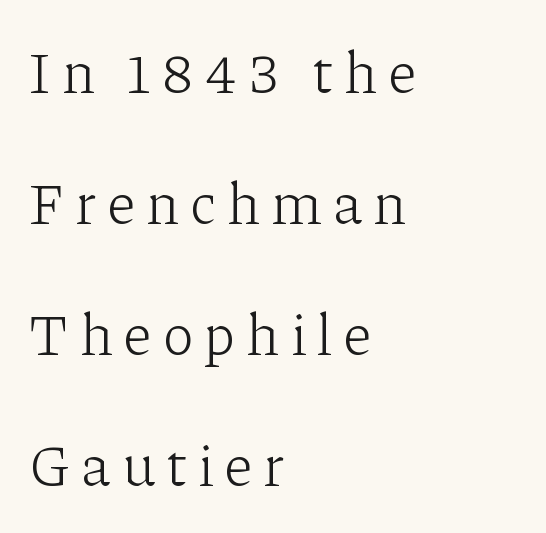
Q: Is the text bold? A: No.
Q: Is the text italic (slanted)? A: No, it is upright.
Q: Is the typeface a serif or a sans-serif typeface? A: Serif.
Q: Is the text underlined? A: No.
Q: How is the paragraph aligned? A: Left-aligned.
Q: Is the spacing between lines tight, normal or loose? A: Loose.
Q: Width (condensed, normal, or wide)? A: Normal.
Q: Stroke contrast? A: Low.
Q: x-height? A: Medium.
Q: Monospaced? A: No.
